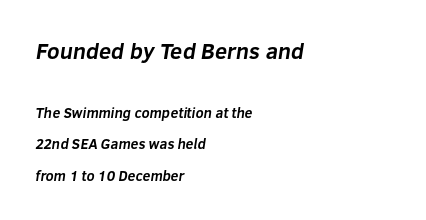
{"bold": "yes", "underline": "no", "align": "left", "line_spacing": "loose", "line_spacing_ratio": 2.24, "letter_spacing": "normal", "letter_spacing_em": 0.0, "larger_block": "first", "size_ratio": 1.57, "glyph_px": 22}
